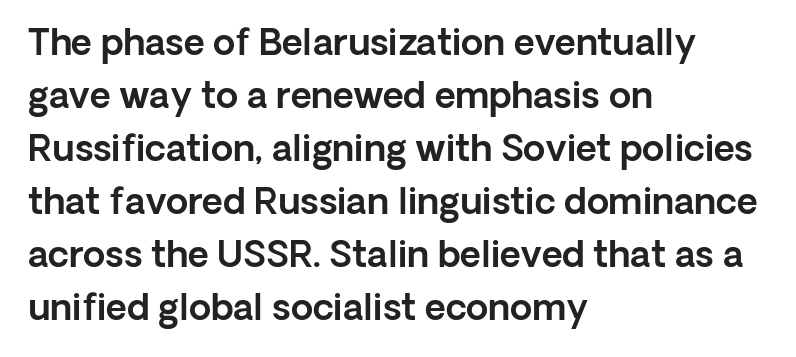
The image shows 36 px sans-serif type, upright; set left-aligned, normal line spacing (1.47x), normal letter spacing, not underlined; a medium x-height.
